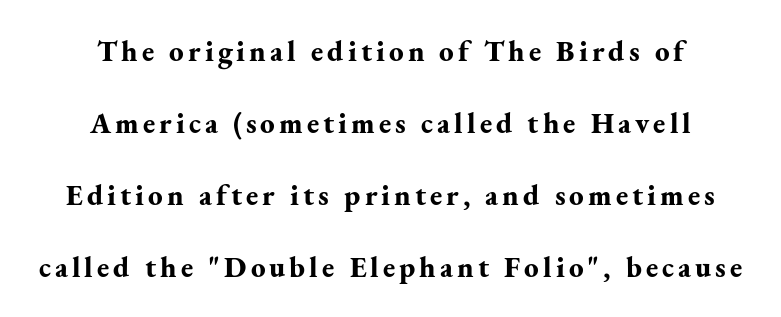
The image shows 29 px bold serif type, upright; set centered, loose line spacing (2.48x), not underlined; medium stroke contrast and a small x-height.
